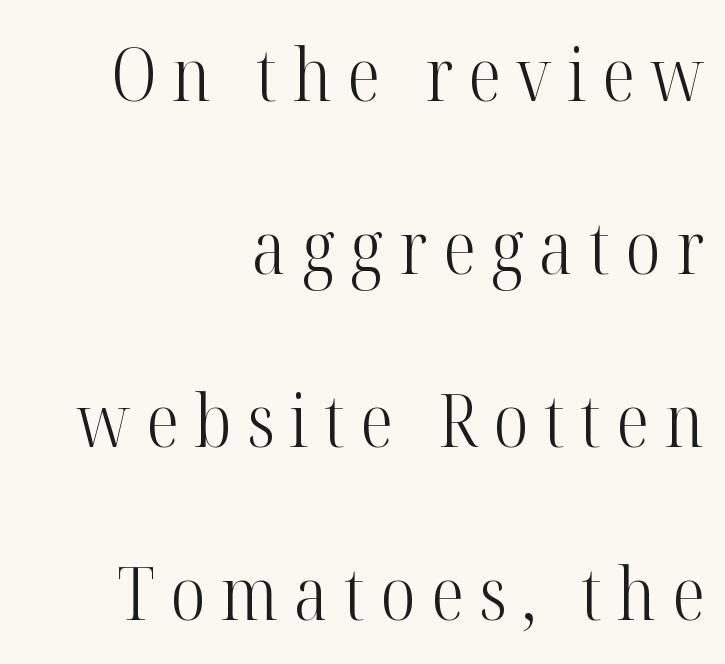
Q: Is the text bold? A: No.
Q: Is the text italic (slanted)? A: No, it is upright.
Q: Is the typeface a serif or a sans-serif typeface? A: Serif.
Q: Is the text underlined? A: No.
Q: How is the paragraph aligned? A: Right-aligned.
Q: Is the spacing between letters normal or unusually wide? A: Unusually wide.
Q: Is the spacing between lines tight, normal or loose? A: Loose.
Q: Width (condensed, normal, or wide)? A: Condensed.
Q: Stroke contrast? A: High.
Q: x-height? A: Medium.
Q: Monospaced? A: No.
